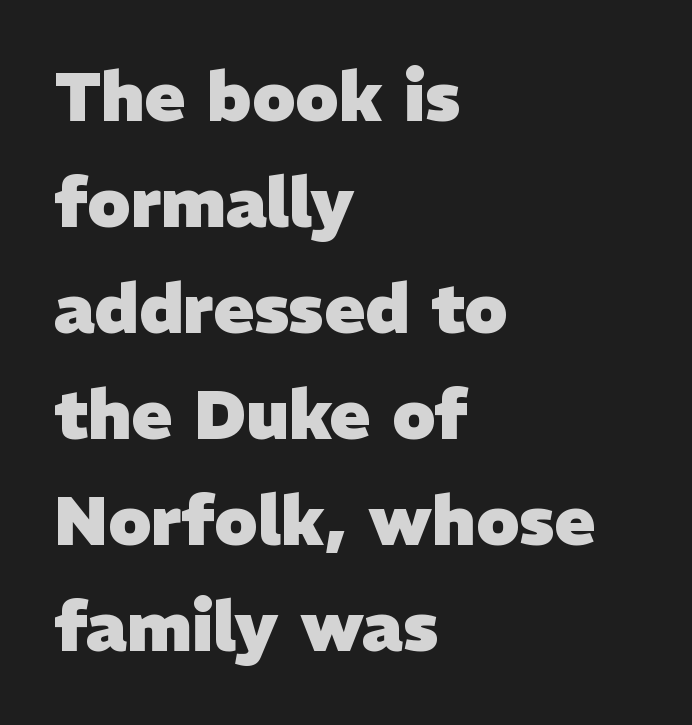
Q: Is the text bold? A: Yes.
Q: Is the typeface a serif or a sans-serif typeface? A: Sans-serif.
Q: Is the text underlined? A: No.
Q: How is the paragraph aligned? A: Left-aligned.
Q: Is the spacing between letters normal or unusually wide? A: Normal.
Q: Is the spacing between lines tight, normal or loose? A: Normal.
Q: Width (condensed, normal, or wide)? A: Normal.
Q: Stroke contrast? A: Low.
Q: x-height? A: Medium.
Q: Monospaced? A: No.
